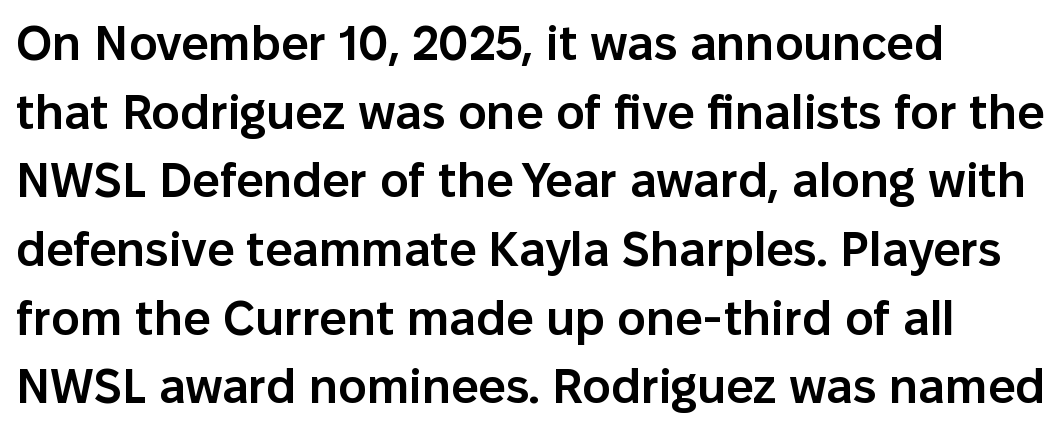
The lettering holds an erect, upright posture throughout. Each letter keeps its own natural width here, so spacing adapts to shape. The passage shown stacks its lines at a standard gap. Underlining? Definitely not there. Teacher's note: observe the even left margin — that is flush-left alignment. There is no visible air inserted between adjacent glyphs.
